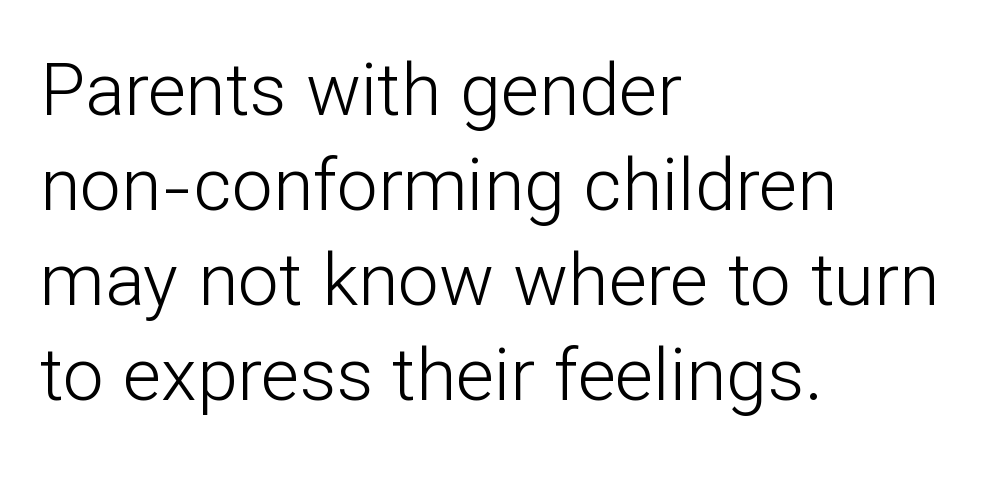
Q: Is the text bold? A: No.
Q: Is the text italic (slanted)? A: No, it is upright.
Q: Is the typeface a serif or a sans-serif typeface? A: Sans-serif.
Q: Is the text underlined? A: No.
Q: How is the paragraph aligned? A: Left-aligned.
Q: Is the spacing between letters normal or unusually wide? A: Normal.
Q: Is the spacing between lines tight, normal or loose? A: Normal.
Q: Width (condensed, normal, or wide)? A: Normal.
Q: Stroke contrast? A: Low.
Q: x-height? A: Medium.
Q: Monospaced? A: No.
